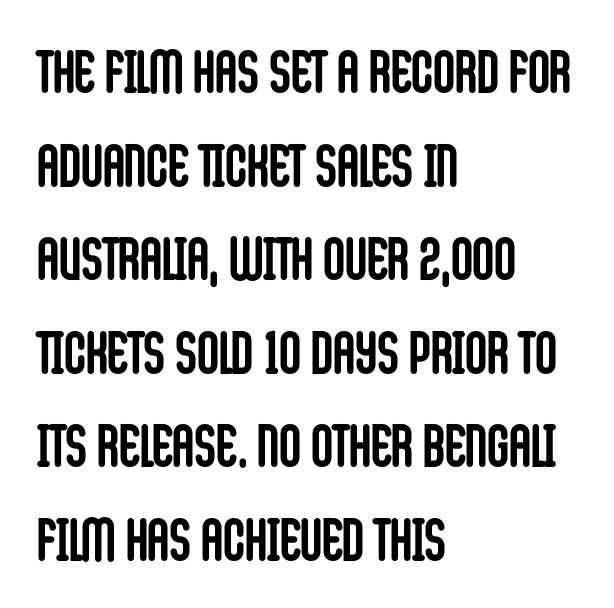
Q: Is the text bold? A: Yes.
Q: Is the text italic (slanted)? A: No, it is upright.
Q: Is the typeface a serif or a sans-serif typeface? A: Sans-serif.
Q: Is the text underlined? A: No.
Q: How is the paragraph aligned? A: Left-aligned.
Q: Is the spacing between letters normal or unusually wide? A: Normal.
Q: Is the spacing between lines tight, normal or loose? A: Normal.
Q: Width (condensed, normal, or wide)? A: Condensed.
Q: Stroke contrast? A: Low.
Q: x-height? A: Large.
Q: Monospaced? A: No.
